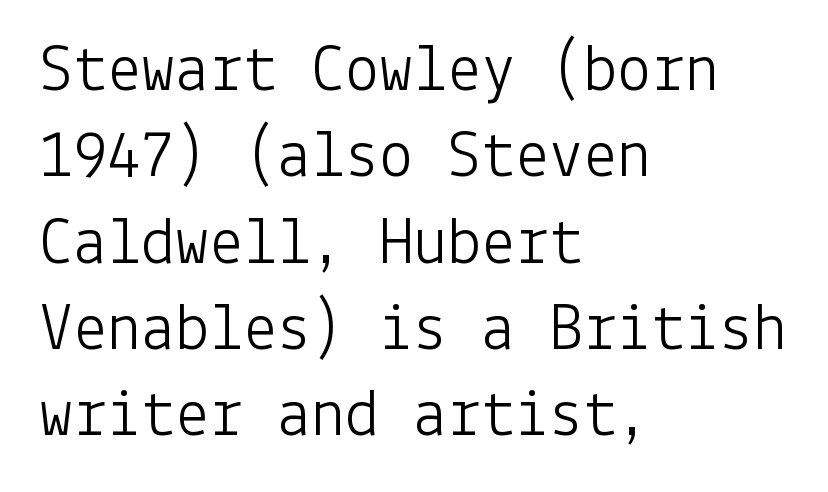
Q: Is the text bold? A: No.
Q: Is the text italic (slanted)? A: No, it is upright.
Q: Is the typeface a serif or a sans-serif typeface? A: Sans-serif.
Q: Is the text underlined? A: No.
Q: How is the paragraph aligned? A: Left-aligned.
Q: Is the spacing between letters normal or unusually wide? A: Normal.
Q: Is the spacing between lines tight, normal or loose? A: Normal.
Q: Width (condensed, normal, or wide)? A: Normal.
Q: Stroke contrast? A: Low.
Q: x-height? A: Medium.
